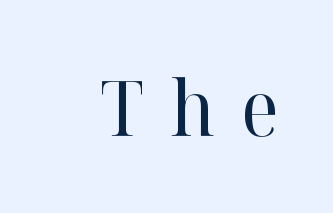
The image shows 76 px regular-weight serif type, upright; set unusually wide letter spacing (+0.35 em), not underlined; high stroke contrast and a medium x-height.
